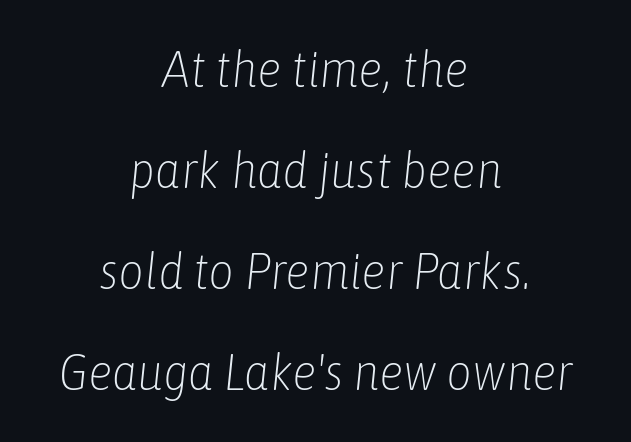
Letters rest on an invisible, unmarked baseline. It's the slanting kind of type. Letters have the restrained weight of plain body copy at most. Inter-character spacing is left at the font's built-in metrics. Does the copy run flush right? No — it is centered line by line.
